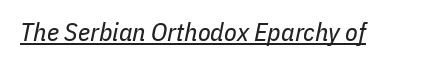
Q: Is the text bold? A: No.
Q: Is the text italic (slanted)? A: Yes, it leans right by about 11 degrees.
Q: Is the text underlined? A: Yes.
Q: Is the spacing between letters normal or unusually wide? A: Normal.
